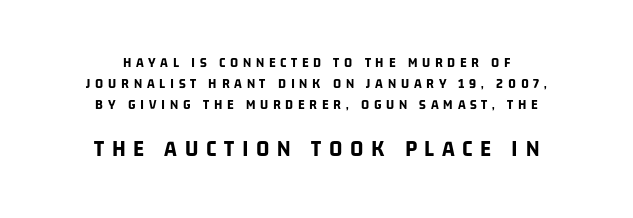
Heavy-handed strokes throughout: this text is bold. The rows are spaced the way most documents space them. The following chunk of copy outweighs the initial chunk in type size. A typesetter would call this heavily tracked-out type. Caption: multi-line text, centered on the measure.
